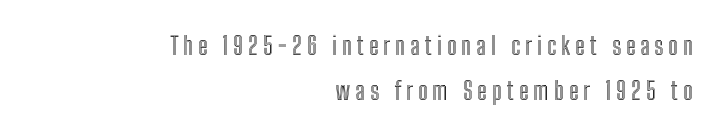
The image shows 25 px text type, upright; set right-aligned, line spacing 1.82x, unusually wide letter spacing (+0.2 em), not underlined.
